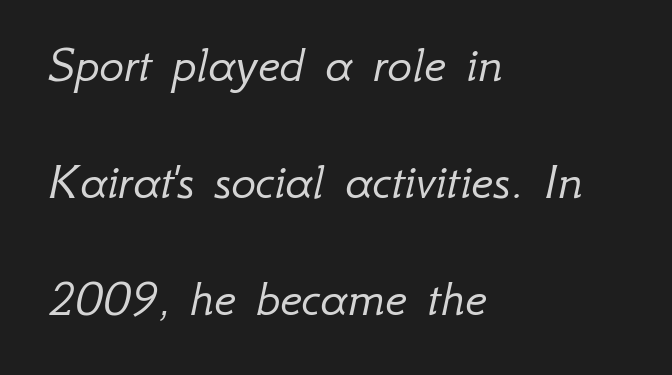
The image shows 52 px light type, italic (leaning right); set left-aligned, loose line spacing (2.25x), normal letter spacing, not underlined; low stroke contrast and a small x-height.
